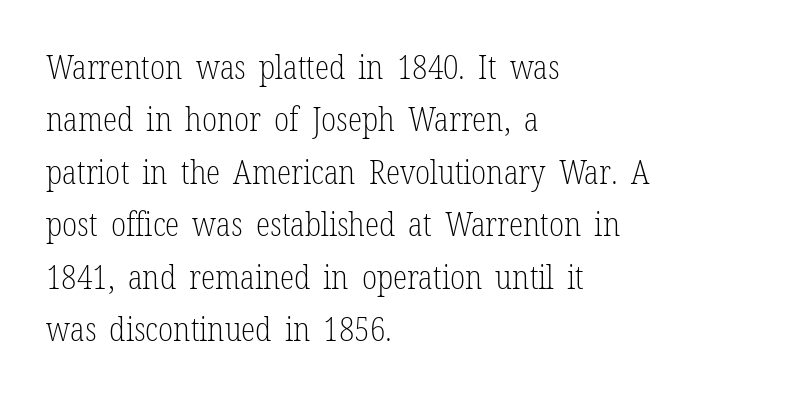
{"serif": "yes", "italic": "no", "bold": "no", "weight": "light", "width": "condensed", "stroke_contrast": "low", "x_height": "medium", "monospaced": "no", "underline": "no", "align": "left", "line_spacing": "normal", "line_spacing_ratio": 1.59, "letter_spacing": "normal", "letter_spacing_em": 0.0, "glyph_px": 33}
